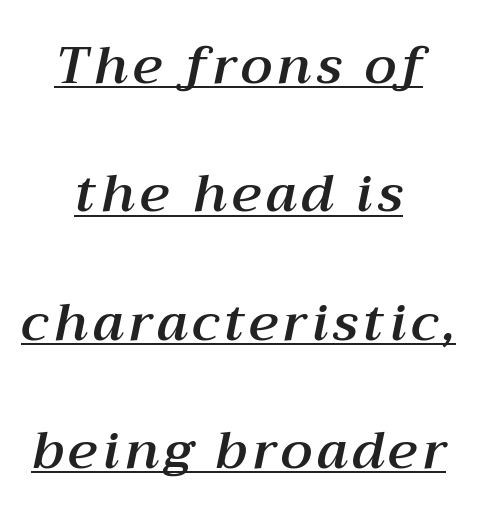
Teacher's note: observe the equal gaps on both sides — that is centered alignment. A baseline rule has been typeset under these characters. Notice the wide empty band between every row — that's loose leading. Would a proofreader flag this as italicized? Yes. Note the varied advance widths — an 'i' is clearly narrower than an 'm'.
